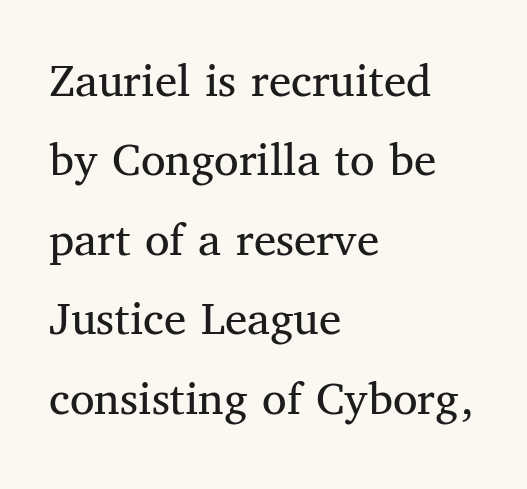
The image shows 50 px regular-weight serif type, upright; set left-aligned, normal line spacing (1.59x), normal letter spacing, not underlined; medium stroke contrast and a medium x-height.
